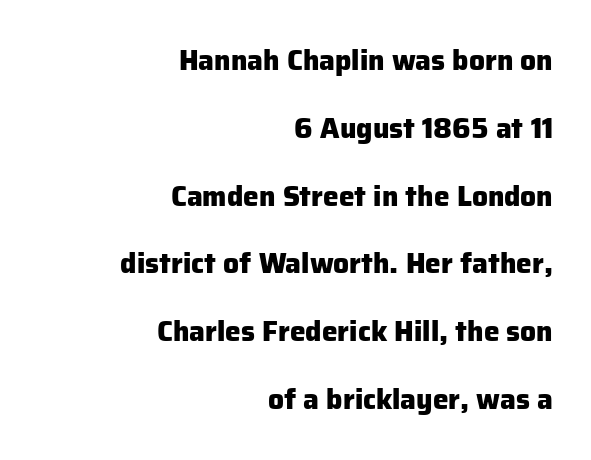
{"serif": "no", "italic": "no", "bold": "yes", "weight": "heavy", "width": "normal", "stroke_contrast": "low", "x_height": "medium", "monospaced": "no", "underline": "no", "align": "right", "line_spacing": "loose", "line_spacing_ratio": 2.42, "letter_spacing": "normal", "letter_spacing_em": 0.0, "glyph_px": 28}
